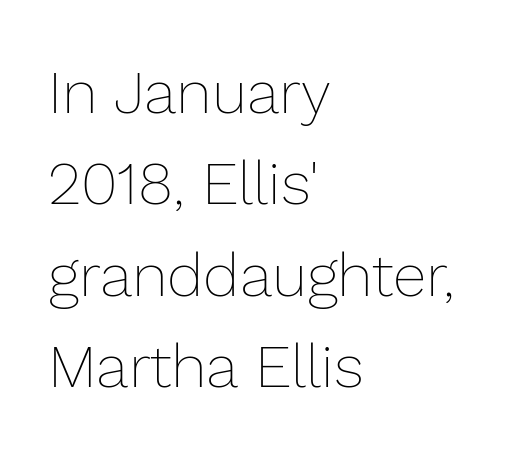
The image shows 61 px thin type, upright; set left-aligned, normal line spacing (1.5x), normal letter spacing, not underlined; low stroke contrast and a medium x-height.
